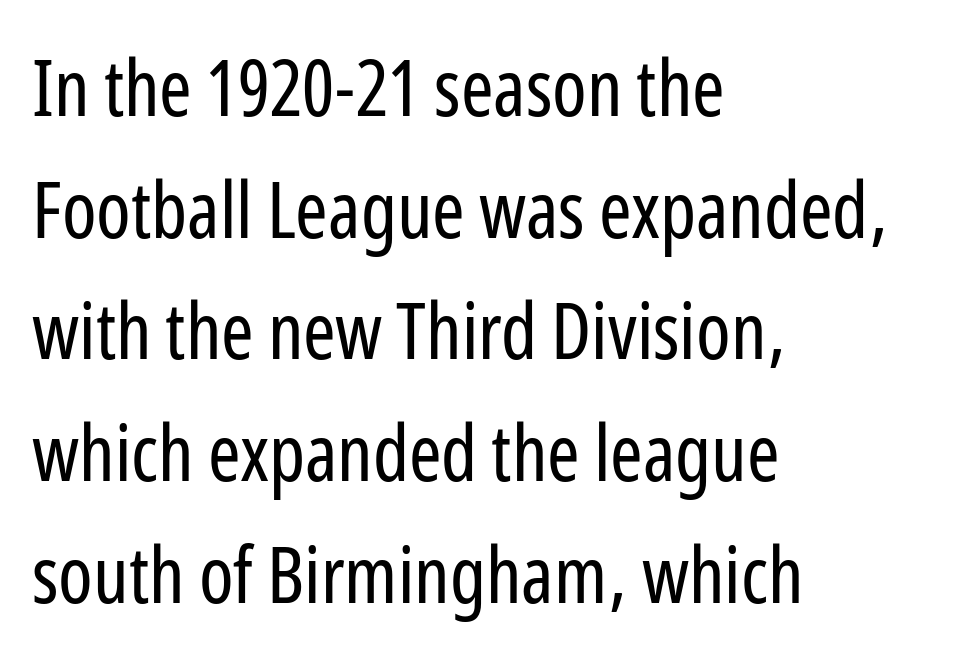
{"serif": "no", "italic": "no", "bold": "no", "weight": "regular", "width": "condensed", "stroke_contrast": "low", "x_height": "medium", "monospaced": "no", "underline": "no", "align": "left", "line_spacing": "normal", "line_spacing_ratio": 1.56, "letter_spacing": "normal", "letter_spacing_em": 0.0, "glyph_px": 78}
